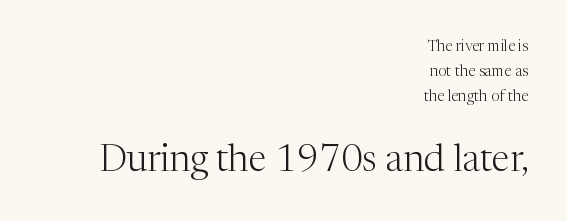
Has an underline been added? It has not. Look at the tracking — it's just the regular setting, nothing added. Old-style or modern, the face here clearly has serifs. Caption: multi-line text, flush right, ragged left. Tall strokes in this sample are plumb rather than angled.
